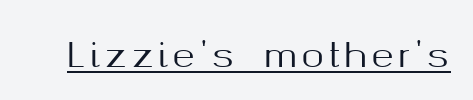
{"serif": "no", "italic": "no", "width": "normal", "stroke_contrast": "medium", "x_height": "medium", "monospaced": "no", "underline": "yes", "glyph_px": 34}
